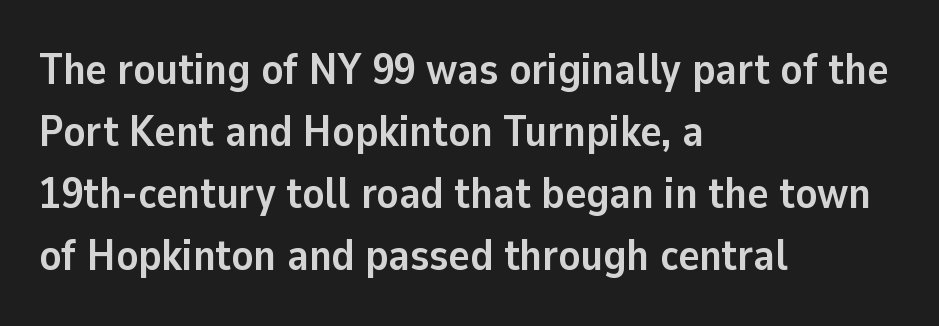
{"serif": "no", "italic": "no", "bold": "yes", "weight": "semibold", "width": "normal", "stroke_contrast": "low", "x_height": "medium", "monospaced": "no", "underline": "no", "align": "left", "line_spacing": "normal", "line_spacing_ratio": 1.41, "letter_spacing": "normal", "letter_spacing_em": 0.0, "glyph_px": 44}
